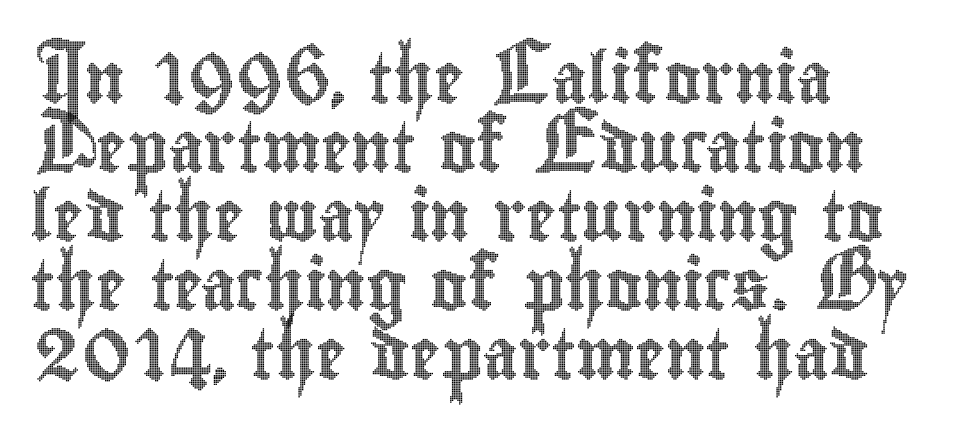
Q: Is the text italic (slanted)? A: No, it is upright.
Q: Is the text underlined? A: No.
Q: How is the paragraph aligned? A: Left-aligned.
Q: Is the spacing between letters normal or unusually wide? A: Normal.
Q: Is the spacing between lines tight, normal or loose? A: Normal.
Q: Width (condensed, normal, or wide)? A: Condensed.
Q: x-height? A: Small.
Q: Monospaced? A: No.
